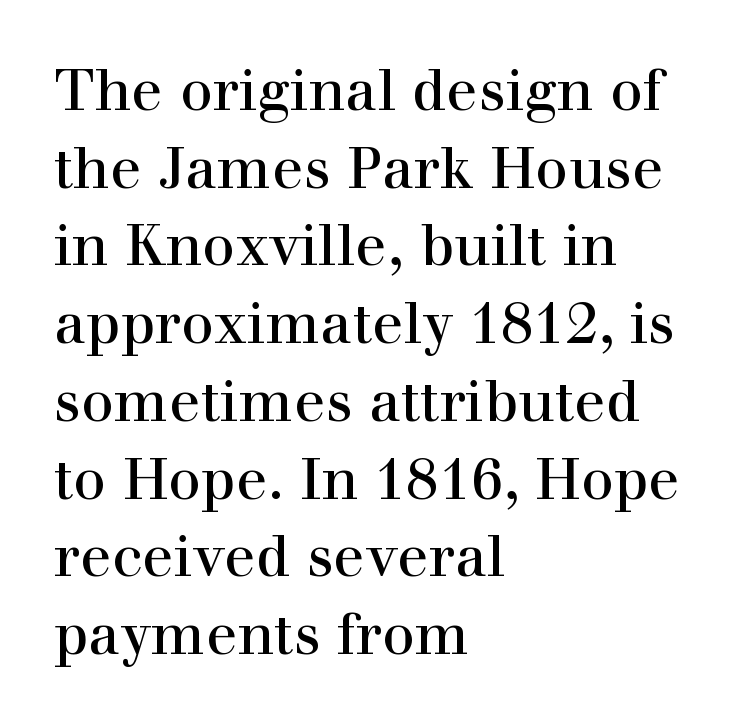
You can tell it's not italic because the verticals are truly vertical. Is this a sans? No — the strokes have serifs. The setting favours the left margin, as ordinary paragraphs usually do. The rendering uses natural spacing where letterforms have individual widths.
